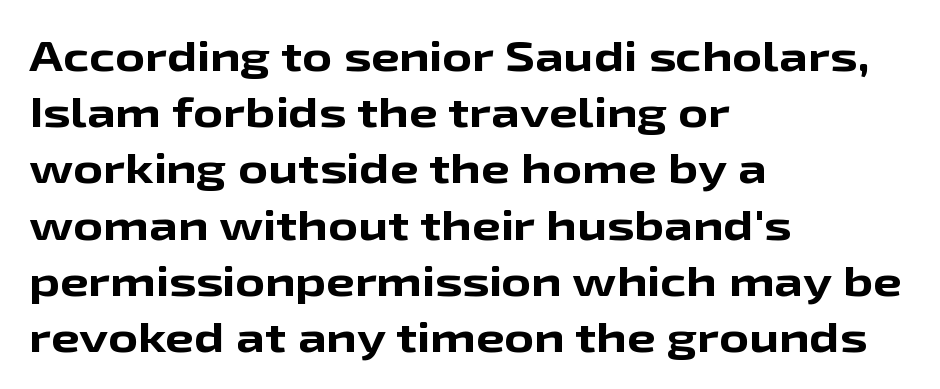
These lines carry a lot of weight — the face is fully bold. The letters carry no serifs — their stems end cleanly without finishing strokes. A clean baseline with only descenders dipping below it. The passage shown stacks its lines at a standard gap. Line beginnings align vertically; line endings do not.
